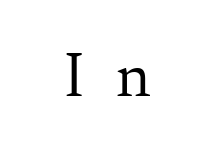
{"serif": "yes", "italic": "no", "bold": "no", "weight": "regular", "width": "normal", "stroke_contrast": "medium", "x_height": "small", "monospaced": "no", "underline": "no", "letter_spacing": "wide", "letter_spacing_em": 0.5, "glyph_px": 63}
